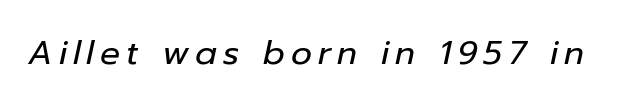
Q: Is the text bold? A: No.
Q: Is the text italic (slanted)? A: Yes, it leans right by about 12 degrees.
Q: Is the text underlined? A: No.
Q: Width (condensed, normal, or wide)? A: Normal.
Q: Stroke contrast? A: Low.
Q: x-height? A: Medium.
Q: Monospaced? A: No.
